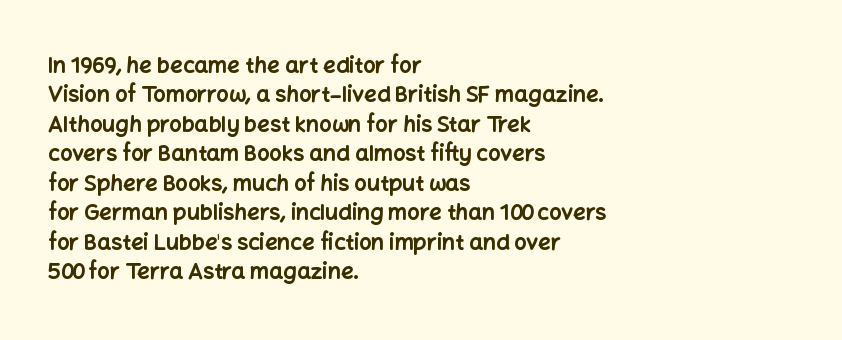
The vertical gap from one line to the next is medium. The rendering uses a bold face; every stroke is thick and dark. When letters stand straight like this, we call the style roman or upright. A typesetter would call this zero additional tracking.
